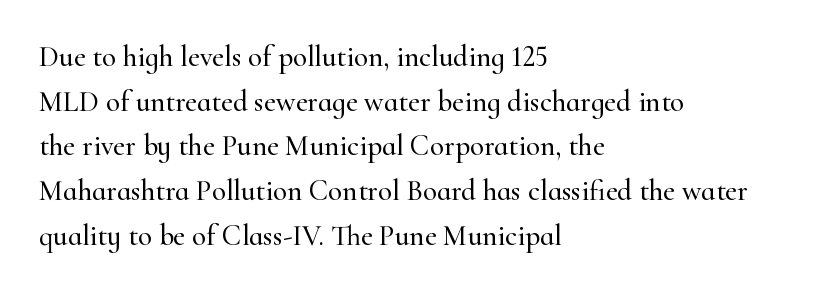
The image shows 29 px serif type, upright; set left-aligned, normal line spacing (1.54x), normal letter spacing, not underlined; high stroke contrast and a small x-height.
